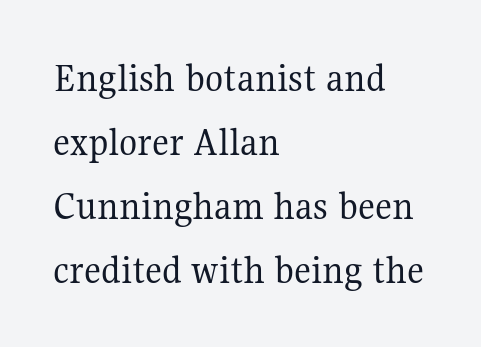
Q: Is the text bold? A: No.
Q: Is the text italic (slanted)? A: No, it is upright.
Q: Is the typeface a serif or a sans-serif typeface? A: Serif.
Q: Is the text underlined? A: No.
Q: How is the paragraph aligned? A: Left-aligned.
Q: Is the spacing between letters normal or unusually wide? A: Normal.
Q: Is the spacing between lines tight, normal or loose? A: Normal.
Q: Width (condensed, normal, or wide)? A: Normal.
Q: Stroke contrast? A: Medium.
Q: x-height? A: Medium.
Q: Monospaced? A: No.
